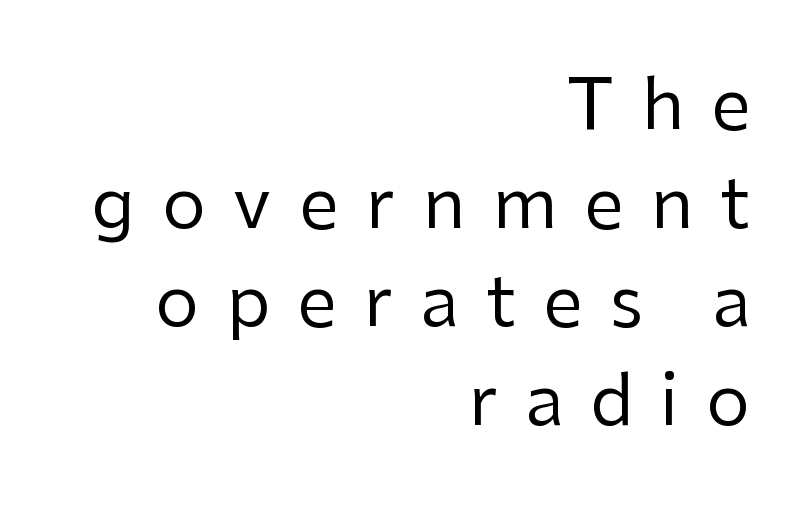
Q: Is the text bold? A: No.
Q: Is the text italic (slanted)? A: No, it is upright.
Q: Is the typeface a serif or a sans-serif typeface? A: Sans-serif.
Q: Is the text underlined? A: No.
Q: How is the paragraph aligned? A: Right-aligned.
Q: Is the spacing between letters normal or unusually wide? A: Unusually wide.
Q: Is the spacing between lines tight, normal or loose? A: Normal.
Q: Width (condensed, normal, or wide)? A: Normal.
Q: Stroke contrast? A: Low.
Q: x-height? A: Medium.
Q: Monospaced? A: No.
